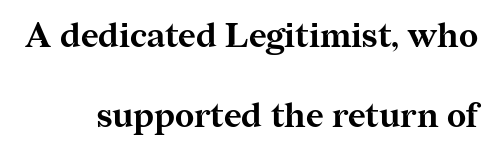
{"serif": "yes", "italic": "no", "bold": "yes", "weight": "bold", "width": "normal", "stroke_contrast": "medium", "x_height": "medium", "monospaced": "no", "underline": "no", "line_spacing": "loose", "line_spacing_ratio": 2.34, "letter_spacing": "normal", "letter_spacing_em": 0.0, "glyph_px": 34}
